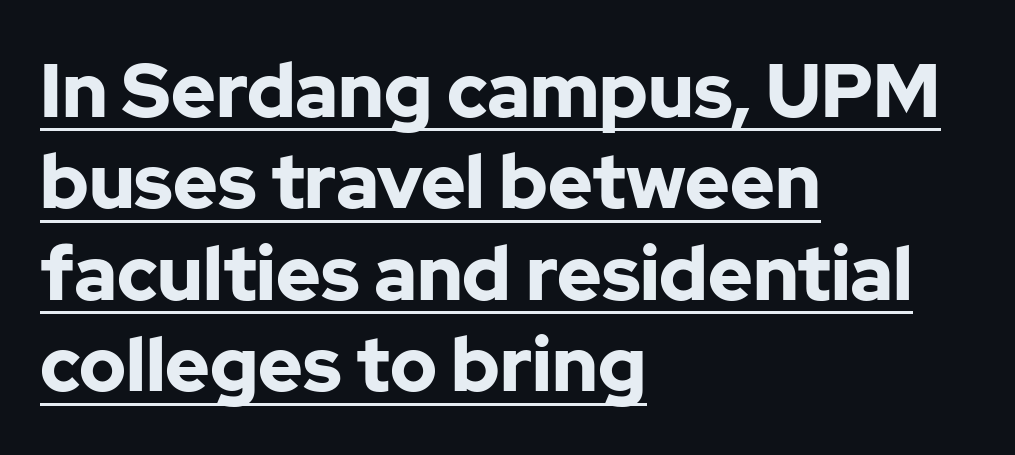
Q: Is the text bold? A: Yes.
Q: Is the text italic (slanted)? A: No, it is upright.
Q: Is the typeface a serif or a sans-serif typeface? A: Sans-serif.
Q: Is the text underlined? A: Yes.
Q: How is the paragraph aligned? A: Left-aligned.
Q: Is the spacing between letters normal or unusually wide? A: Normal.
Q: Width (condensed, normal, or wide)? A: Normal.
Q: Stroke contrast? A: Low.
Q: x-height? A: Medium.
Q: Monospaced? A: No.
